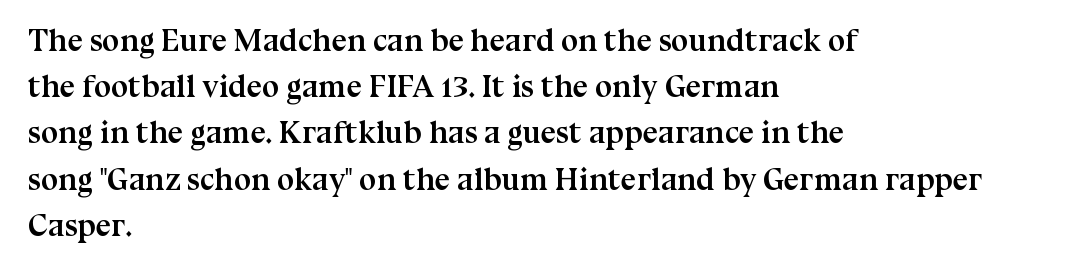
{"serif": "yes", "italic": "no", "bold": "yes", "weight": "semibold", "width": "normal", "stroke_contrast": "medium", "x_height": "medium", "monospaced": "no", "underline": "no", "align": "left", "line_spacing": "normal", "line_spacing_ratio": 1.49, "letter_spacing": "normal", "letter_spacing_em": 0.0, "glyph_px": 31}
